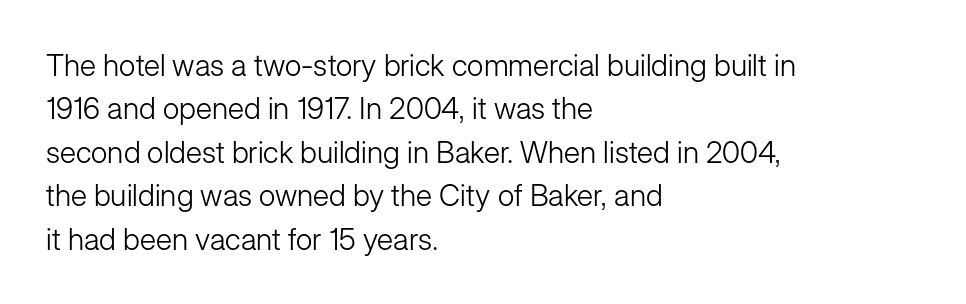
{"serif": "no", "italic": "no", "bold": "no", "weight": "light", "width": "normal", "stroke_contrast": "low", "x_height": "medium", "monospaced": "no", "underline": "no", "align": "left", "line_spacing": "normal", "line_spacing_ratio": 1.45, "letter_spacing": "normal", "letter_spacing_em": 0.0, "glyph_px": 30}
